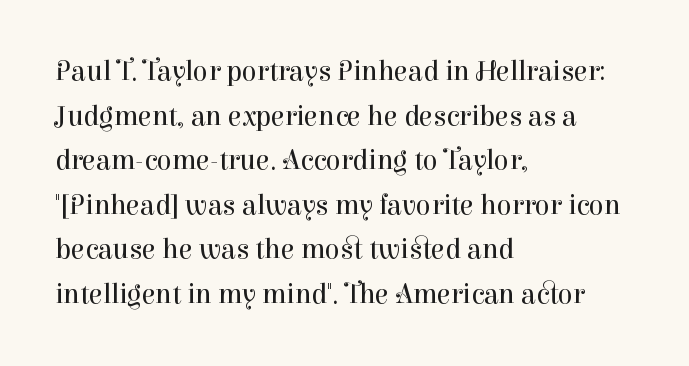
Rule under the text: the space is simply empty. Proportional: the letters do not fall into vertical columns. Tall strokes in this sample are plumb rather than angled. These lines are composed in type with serifs. Is the letter spacing exaggerated? No — it looks like the ordinary default. No extra ink here — the face is not bold.
